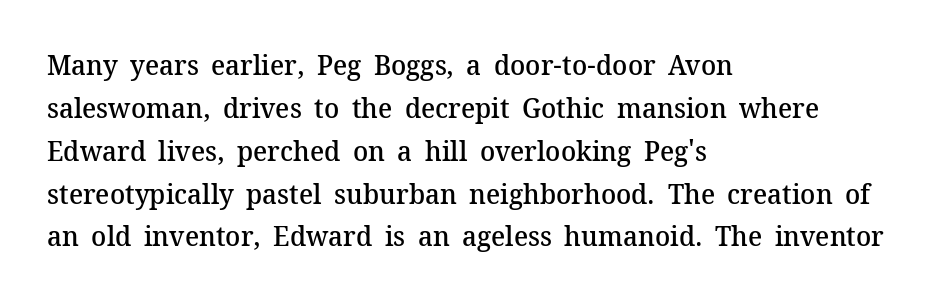
The image shows 28 px semibold serif type, upright; set left-aligned, normal line spacing (1.53x), normal letter spacing, not underlined; medium stroke contrast and a medium x-height.
